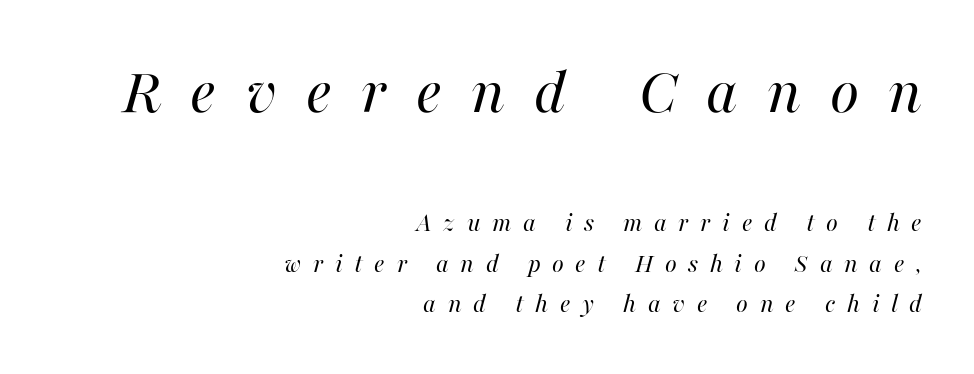
The image shows 67 px regular-weight type, italic (leaning right); set right-aligned, normal line spacing (1.51x), unusually wide letter spacing (+0.43 em), not underlined; the first (top) block is 2.48x larger; high stroke contrast and a medium x-height.
